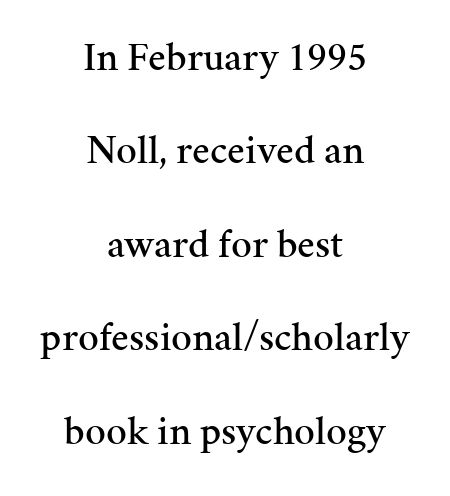
Character widths vary here, with narrow letters taking less room than wide ones. The passage shown stacks its lines with a broad gap. Every stem runs plumb, perpendicular to the baseline. Is the letter spacing exaggerated? No — it looks like the ordinary default. Font category for this specimen: serif. Both edges are ragged and mirror each other, which tells us the setting is centered.
